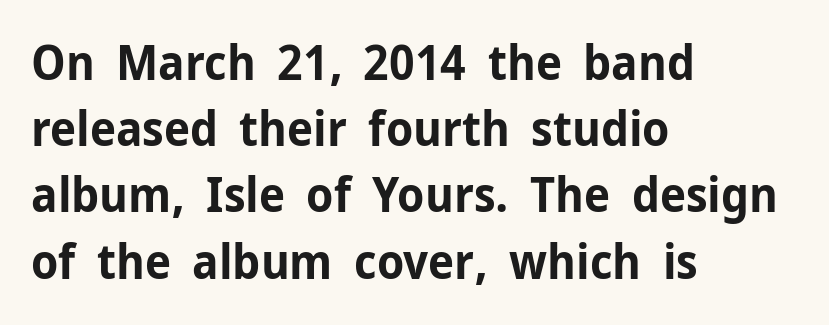
The image shows 48 px bold sans-serif type, upright; set left-aligned, normal line spacing (1.38x), normal letter spacing, not underlined; low stroke contrast and a medium x-height.
